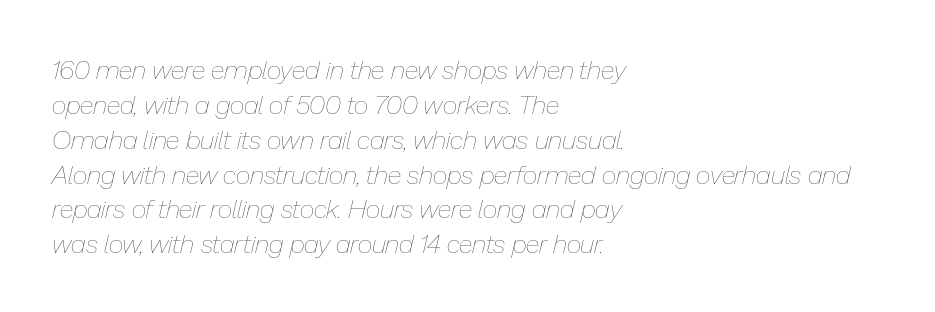
In terms of leading, this rendering sits right in the middle. Bare-footed words on every line. No heavy texture on the line: the type isn't bold. Default kerning and tracking; the words read as compact shapes. You can tell it's italic because the verticals aren't actually vertical.
